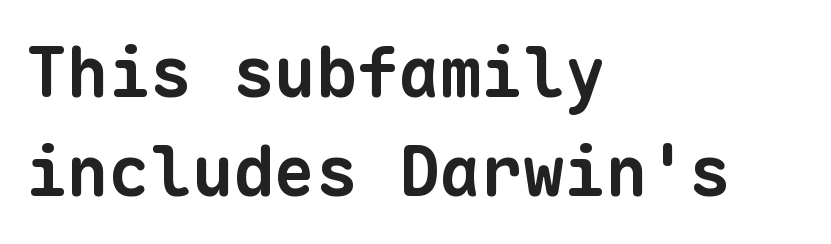
{"serif": "no", "bold": "yes", "weight": "bold", "width": "normal", "stroke_contrast": "low", "x_height": "medium", "monospaced": "yes", "underline": "no", "align": "left", "line_spacing": "normal", "line_spacing_ratio": 1.44, "letter_spacing": "normal", "letter_spacing_em": 0.0, "glyph_px": 69}
